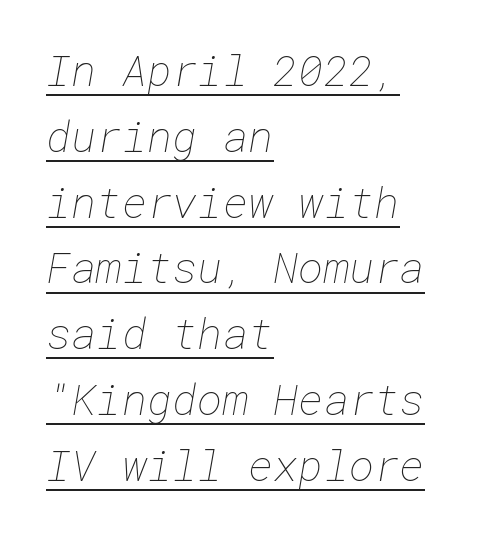
Q: Is the text bold? A: No.
Q: Is the text underlined? A: Yes.
Q: How is the paragraph aligned? A: Left-aligned.
Q: Is the spacing between letters normal or unusually wide? A: Normal.
Q: Is the spacing between lines tight, normal or loose? A: Normal.
Q: Width (condensed, normal, or wide)? A: Normal.
Q: Stroke contrast? A: Low.
Q: x-height? A: Medium.
